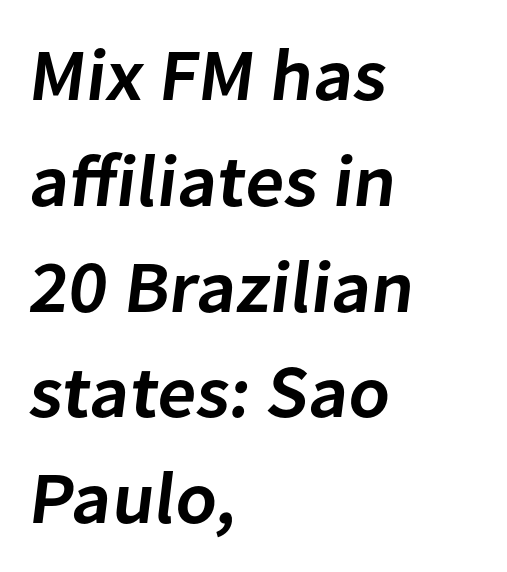
{"serif": "no", "bold": "semi", "weight": "semibold", "width": "normal", "stroke_contrast": "low", "x_height": "medium", "monospaced": "no", "underline": "no", "align": "left", "line_spacing": "normal", "line_spacing_ratio": 1.43, "letter_spacing": "normal", "letter_spacing_em": 0.0, "glyph_px": 74}
